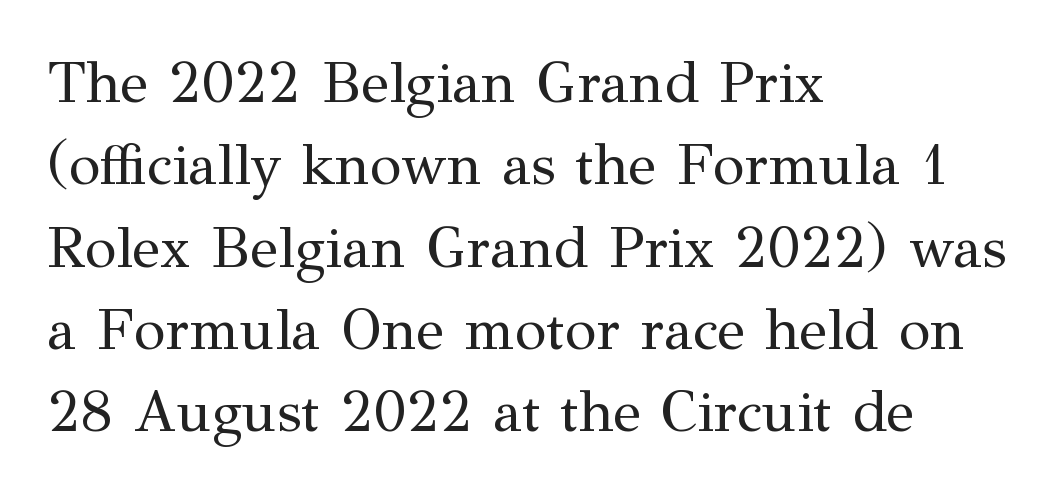
The letters stand upright; this is a roman face. Glyph-to-glyph distance matches everyday printed text. Think of a printed novel: that variable character pitch is what you see here. Decoration check: the copy has no underline. You can tell from the footed stems that serif type was used. The passage shown stacks its lines at a standard gap.
